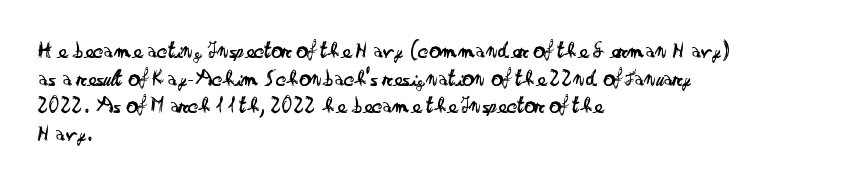
{"italic": "no", "bold": "no", "underline": "no", "align": "left", "line_spacing_ratio": 1.2, "letter_spacing": "normal", "letter_spacing_em": 0.0, "glyph_px": 23}
